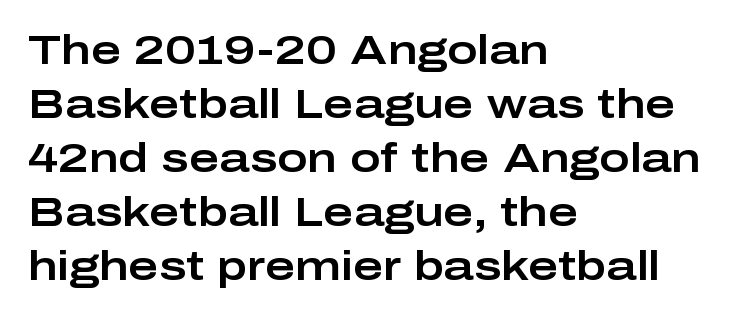
{"serif": "no", "italic": "no", "width": "wide", "stroke_contrast": "low", "x_height": "medium", "monospaced": "no", "underline": "no", "align": "left", "line_spacing": "normal", "line_spacing_ratio": 1.32, "letter_spacing": "normal", "letter_spacing_em": 0.0, "glyph_px": 41}
